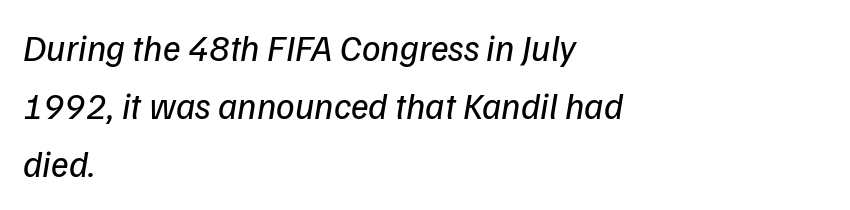
The image shows 37 px regular-weight type, italic (leaning right); set left-aligned, normal line spacing (1.57x), normal letter spacing, not underlined; low stroke contrast and a medium x-height.
